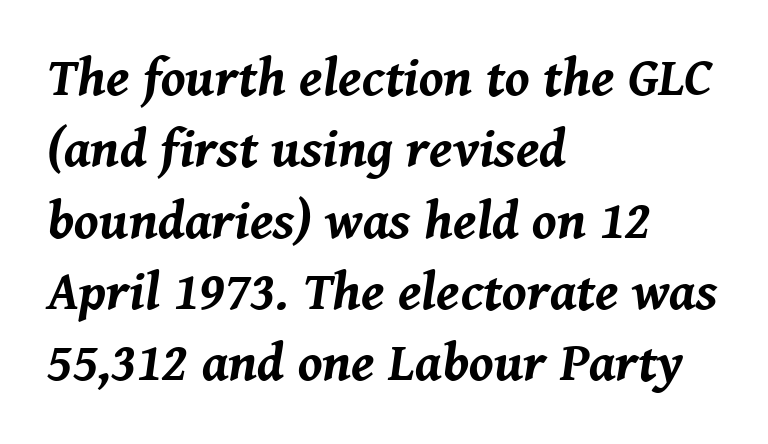
Any mark beneath the type? The region is blank. The text block is weighted toward the left margin, trailing off unevenly rightward. Honestly, the row spacing looks completely unremarkable. Heavy, bold letterforms.
